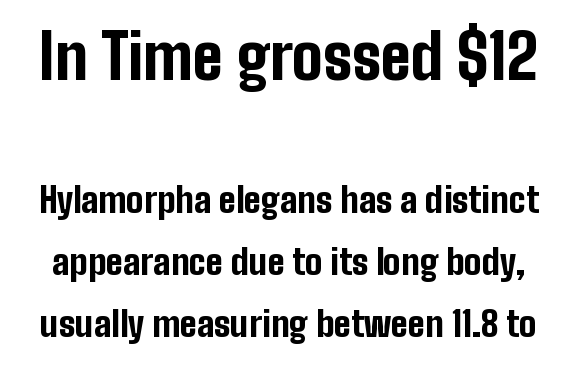
Q: Is the text bold? A: Yes.
Q: Is the text italic (slanted)? A: No, it is upright.
Q: Is the typeface a serif or a sans-serif typeface? A: Sans-serif.
Q: Is the text underlined? A: No.
Q: Is the spacing between letters normal or unusually wide? A: Normal.
Q: Which block of text is set in a larger size, the first (top) or the second (bottom)? A: The first (top) one.
Q: Width (condensed, normal, or wide)? A: Condensed.
Q: Stroke contrast? A: Low.
Q: x-height? A: Medium.
Q: Monospaced? A: No.
